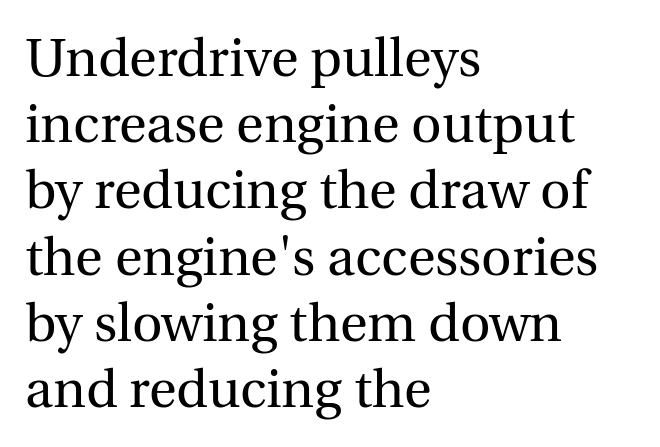
{"serif": "yes", "italic": "no", "bold": "no", "weight": "regular", "width": "normal", "x_height": "medium", "monospaced": "no", "underline": "no", "align": "left", "line_spacing": "normal", "line_spacing_ratio": 1.25, "letter_spacing": "normal", "letter_spacing_em": 0.0, "glyph_px": 53}
